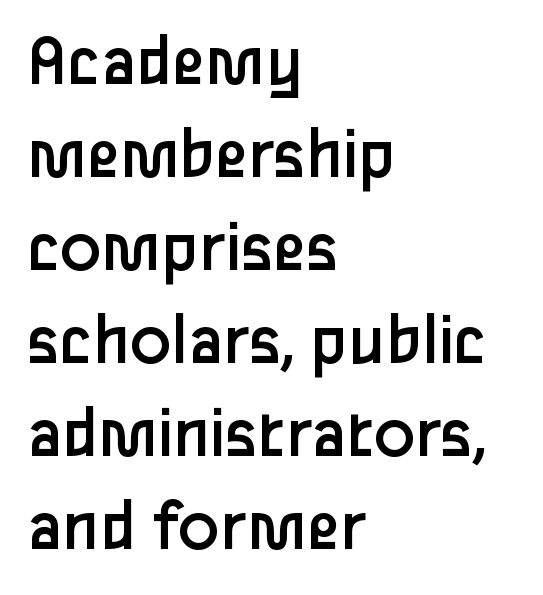
{"serif": "no", "italic": "no", "bold": "no", "weight": "regular", "width": "normal", "stroke_contrast": "low", "x_height": "medium", "monospaced": "no", "underline": "no", "align": "left", "line_spacing_ratio": 1.24, "letter_spacing": "normal", "letter_spacing_em": 0.0, "glyph_px": 75}
